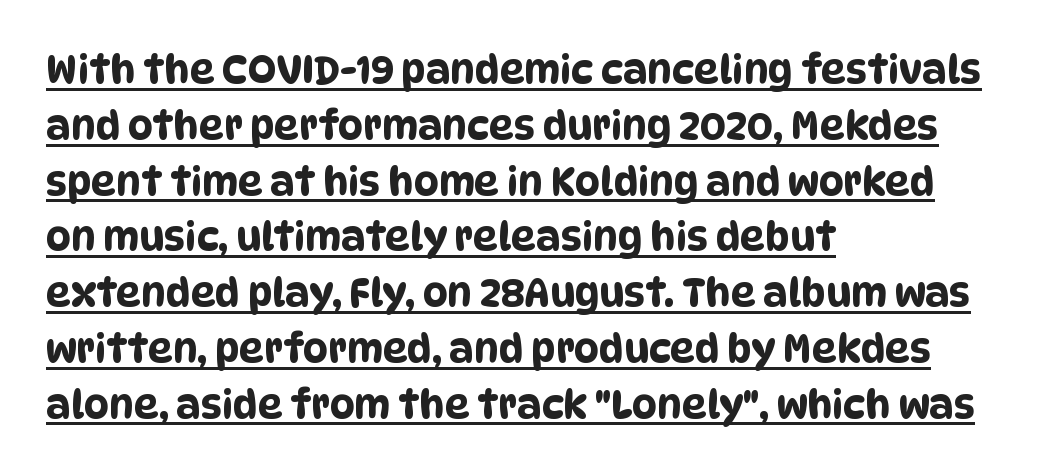
The image shows 39 px condensed sans-serif type; set left-aligned, normal line spacing (1.43x), normal letter spacing, underlined; low stroke contrast and a large x-height.
